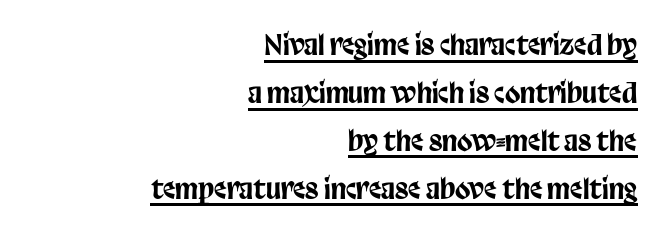
Every word sits above its own underline. Is this a sans? Yes — the strokes have no serifs. Every character sits straight up, as roman type does. This sample uses plain, unmodified letter spacing. A flush-right, rag-left setting is used for this passage. This sample has the flowing, uneven cadence of proportional lettering.
